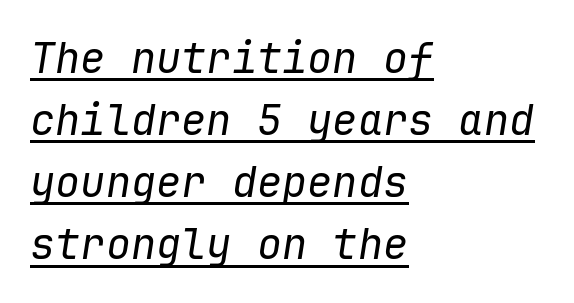
Beneath each row of characters lies a ruled line. The font is comparable to plain body text, perhaps lighter. Letter spacing: default. Here the designer chose a console-style face with uniform glyph widths.
